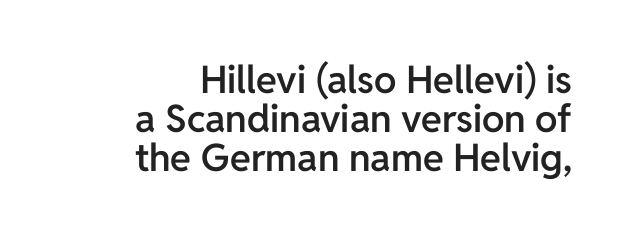
{"serif": "no", "italic": "no", "bold": "semi", "weight": "semibold", "width": "normal", "stroke_contrast": "low", "x_height": "medium", "monospaced": "no", "underline": "no", "align": "right", "line_spacing": "tight", "line_spacing_ratio": 1.03, "letter_spacing": "normal", "letter_spacing_em": 0.0, "glyph_px": 38}
